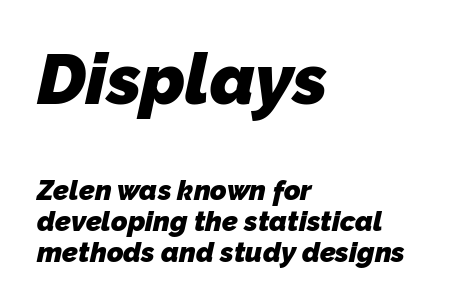
{"serif": "no", "bold": "yes", "weight": "heavy", "width": "normal", "stroke_contrast": "low", "x_height": "medium", "monospaced": "no", "underline": "no", "align": "left", "line_spacing": "tight", "line_spacing_ratio": 1.11, "letter_spacing": "normal", "letter_spacing_em": 0.0, "larger_block": "first", "size_ratio": 2.54, "glyph_px": 71}
